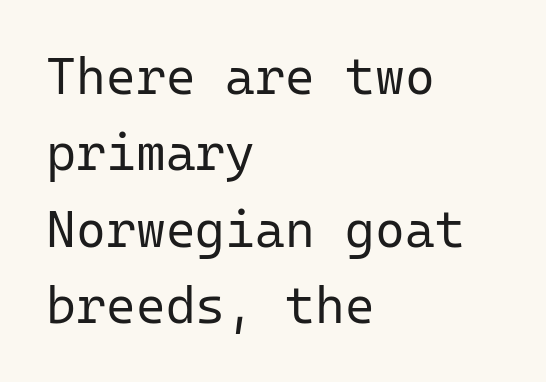
Visually the block forms a straight wall on the left and a jagged coastline on the right. The passage shown is typed in a monospace face where columns stay perfectly aligned. Look at the bottom of the vertical strokes: they stop flat, with no serifs. The typesetting does not lean heavy: it is not bold.
